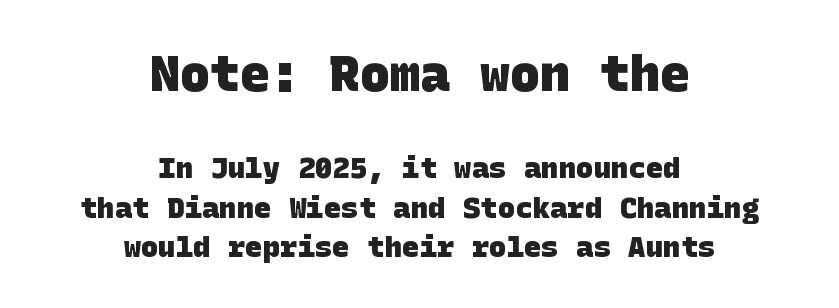
Q: Is the text bold? A: Yes.
Q: Is the typeface a serif or a sans-serif typeface? A: Sans-serif.
Q: Is the text underlined? A: No.
Q: How is the paragraph aligned? A: Centered.
Q: Is the spacing between letters normal or unusually wide? A: Normal.
Q: Is the spacing between lines tight, normal or loose? A: Normal.
Q: Which block of text is set in a larger size, the first (top) or the second (bottom)? A: The first (top) one.
Q: Width (condensed, normal, or wide)? A: Normal.
Q: Stroke contrast? A: Low.
Q: x-height? A: Large.
